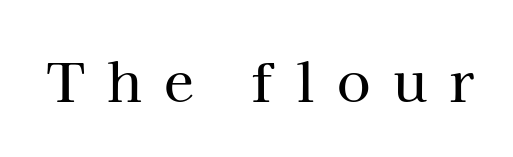
Q: Is the text italic (slanted)? A: No, it is upright.
Q: Is the typeface a serif or a sans-serif typeface? A: Serif.
Q: Is the text underlined? A: No.
Q: Is the spacing between letters normal or unusually wide? A: Unusually wide.
Q: Width (condensed, normal, or wide)? A: Normal.
Q: Stroke contrast? A: High.
Q: x-height? A: Medium.
Q: Monospaced? A: No.
